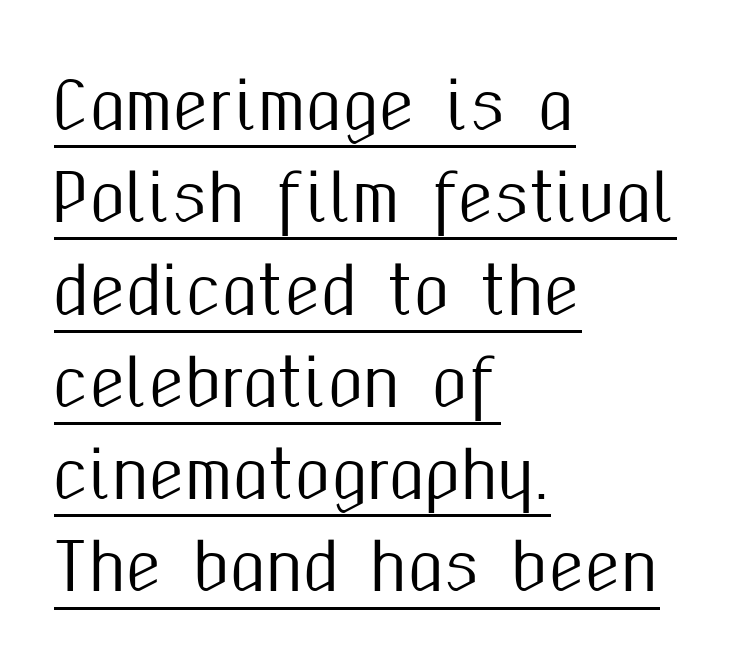
This is sans-serif lettering, the kind often seen on screens and signage. What's the leading like? Ordinary, nothing unusual. This is underlined copy, the kind a proofreader might mark for attention. Line beginnings align vertically; line endings do not. No italicization has been applied; the sample stays upright. The horizontal fit of the characters is conventional and even.
